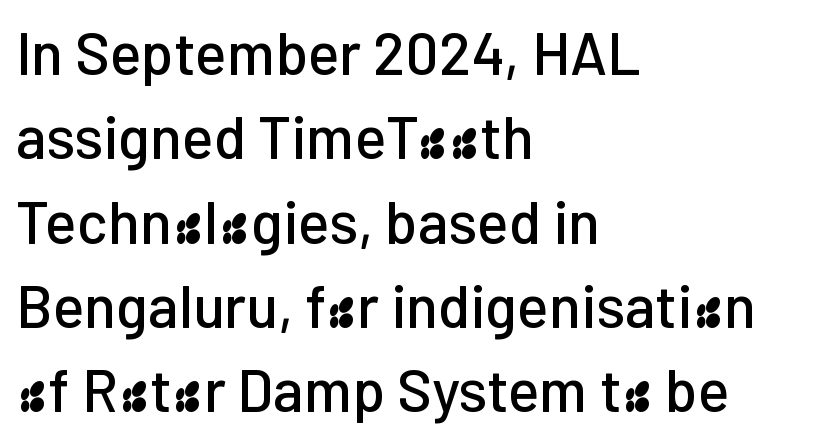
Q: Is the text italic (slanted)? A: No, it is upright.
Q: Is the typeface a serif or a sans-serif typeface? A: Sans-serif.
Q: Is the text underlined? A: No.
Q: How is the paragraph aligned? A: Left-aligned.
Q: Is the spacing between letters normal or unusually wide? A: Normal.
Q: Is the spacing between lines tight, normal or loose? A: Normal.
Q: Width (condensed, normal, or wide)? A: Normal.
Q: Stroke contrast? A: Low.
Q: x-height? A: Medium.
Q: Monospaced? A: No.
